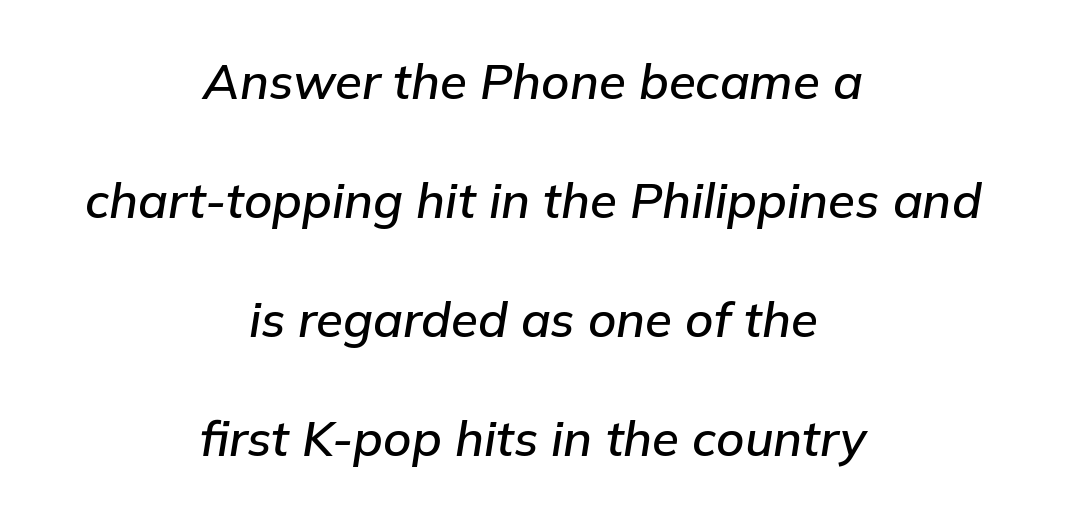
The image shows 49 px text type, italic (leaning right); set centered, loose line spacing (2.43x), normal letter spacing, not underlined; low stroke contrast and a medium x-height.
